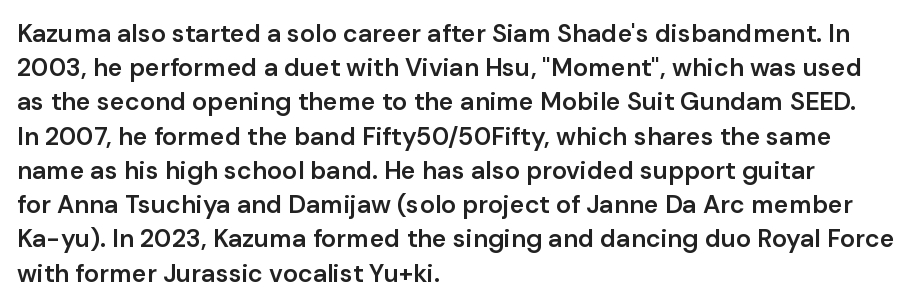
Compared with typical body copy, the letter spacing here is the same. Words float on clear page, feet unadorned. This is the regular roman posture of the typeface. The strokes are fattened partway — semibold, not bold.
